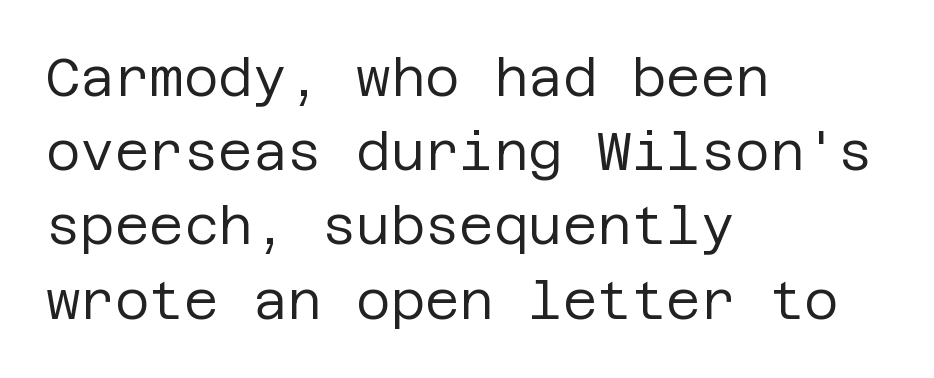
Posture: straight, roman, zero tilt. The setting favours the left margin, as ordinary paragraphs usually do. The face used here is rendered with its standard letterfit. Nothing sits at the stroke ends, so this counts as sans-serif. The weight tops out at a normal text grade.
